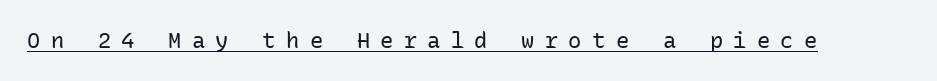
This is roman type, the default non-slanted kind. The typesetting does not lean heavy: it is not bold. The type is letterspaced generously, with wide tracking. What decoration does the sample have? An underline.
